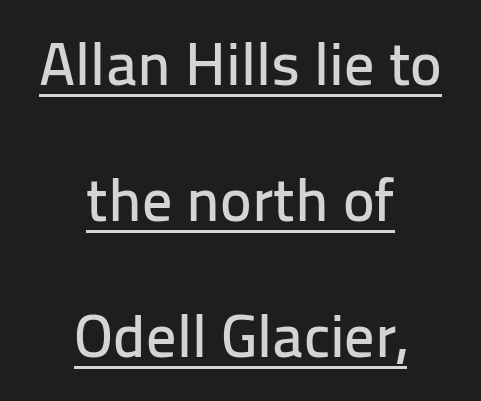
{"serif": "no", "italic": "no", "width": "normal", "stroke_contrast": "low", "x_height": "medium", "monospaced": "no", "underline": "yes", "align": "center", "line_spacing": "loose", "line_spacing_ratio": 2.27, "letter_spacing": "normal", "letter_spacing_em": 0.0, "glyph_px": 60}
